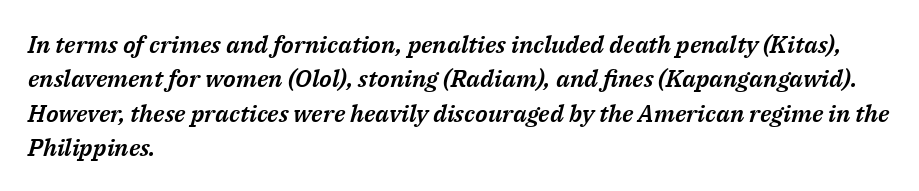
The image shows 24 px text type, italic (leaning right); set left-aligned, normal line spacing (1.43x), normal letter spacing, not underlined.
